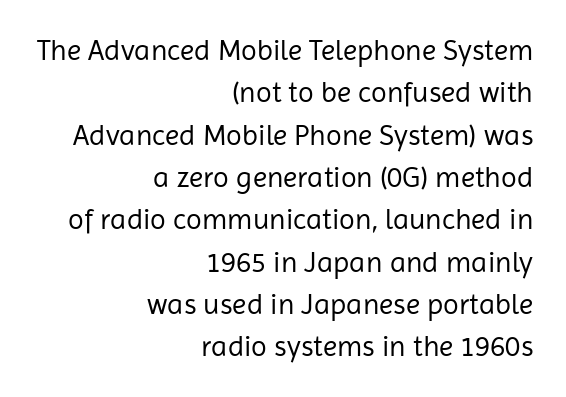
The specimen omits any rule beneath the text block's lines. This sample is right-justified, so line beginnings fall wherever the words allow. This sample has the flowing, uneven cadence of proportional lettering. The strokes carry an ordinary text weight at most. A sans-serif font was chosen for this passage. The line texture is even and compact thanks to regular tracking.
